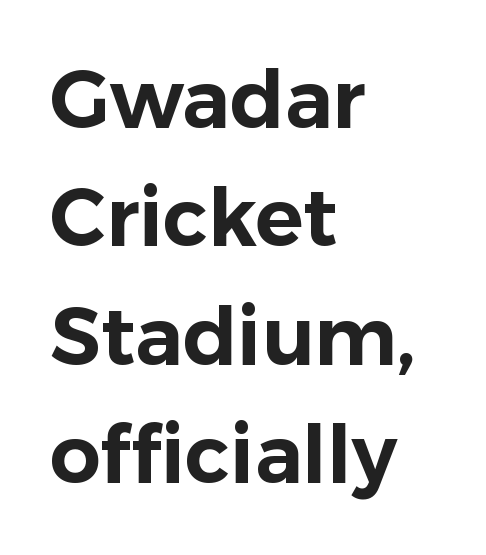
Q: Is the text italic (slanted)? A: No, it is upright.
Q: Is the typeface a serif or a sans-serif typeface? A: Sans-serif.
Q: Is the text underlined? A: No.
Q: How is the paragraph aligned? A: Left-aligned.
Q: Is the spacing between letters normal or unusually wide? A: Normal.
Q: Is the spacing between lines tight, normal or loose? A: Normal.
Q: Width (condensed, normal, or wide)? A: Normal.
Q: Stroke contrast? A: Low.
Q: x-height? A: Medium.
Q: Monospaced? A: No.
